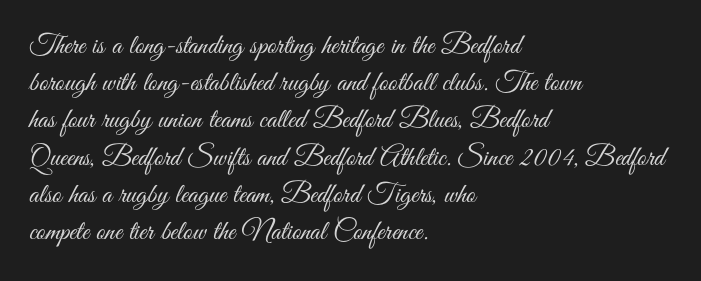
The image shows 28 px light, condensed sans-serif type; set left-aligned, normal line spacing (1.33x), normal letter spacing, not underlined; medium stroke contrast and a small x-height.
